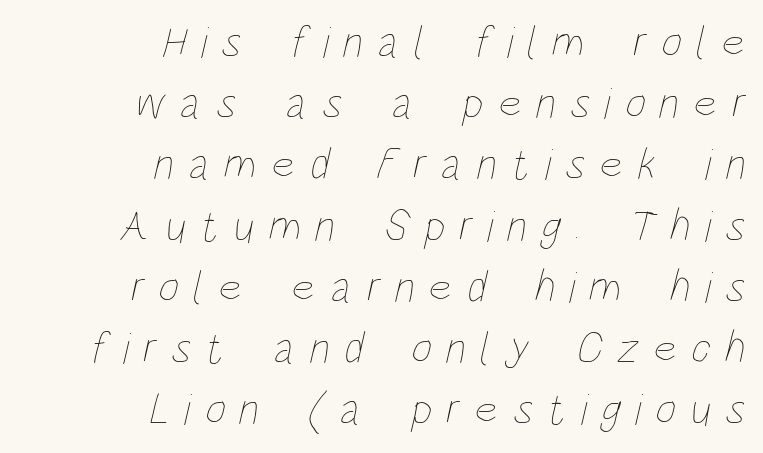
The image shows 45 px thin, condensed type; set right-aligned, normal line spacing (1.36x), unusually wide letter spacing (+0.32 em), not underlined; low stroke contrast and a large x-height.
